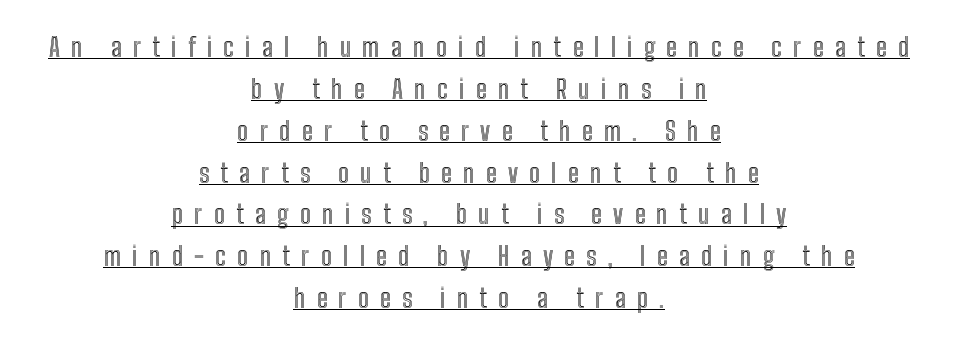
The image shows 26 px text type, upright; set centered, normal line spacing (1.61x), unusually wide letter spacing (+0.43 em), underlined.
